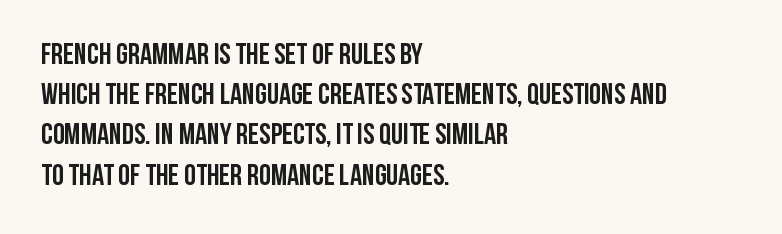
The image shows 30 px semibold, condensed sans-serif type, upright; set left-aligned, normal line spacing (1.34x), normal letter spacing, not underlined; low stroke contrast and a large x-height.
